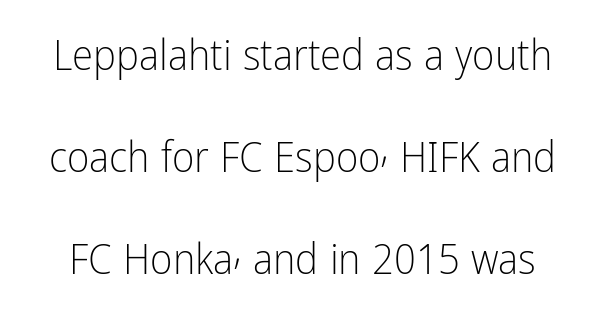
The image shows 43 px light, condensed sans-serif type, upright; set loose line spacing (2.37x), normal letter spacing, not underlined; low stroke contrast and a medium x-height.
